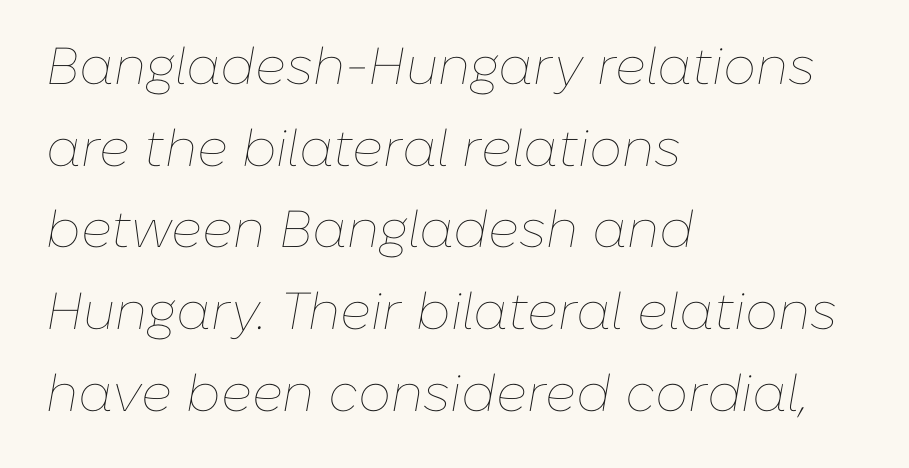
Q: Is the text bold? A: No.
Q: Is the text italic (slanted)? A: Yes, it leans right by about 10 degrees.
Q: Is the text underlined? A: No.
Q: How is the paragraph aligned? A: Left-aligned.
Q: Is the spacing between letters normal or unusually wide? A: Normal.
Q: Is the spacing between lines tight, normal or loose? A: Normal.
Q: Width (condensed, normal, or wide)? A: Normal.
Q: Stroke contrast? A: Low.
Q: x-height? A: Medium.
Q: Monospaced? A: No.
